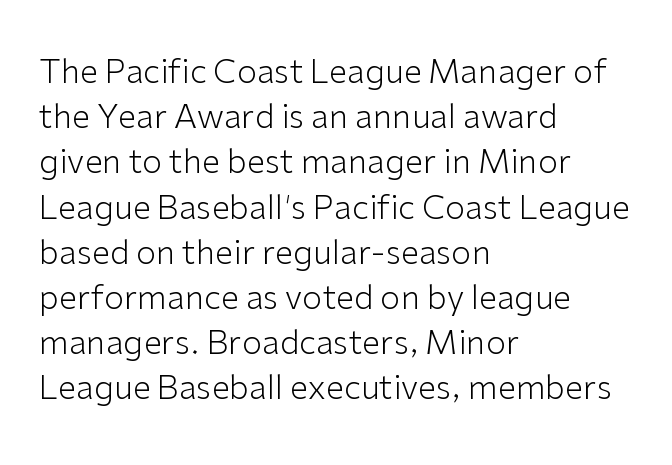
Q: Is the text bold? A: No.
Q: Is the text italic (slanted)? A: No, it is upright.
Q: Is the typeface a serif or a sans-serif typeface? A: Sans-serif.
Q: Is the text underlined? A: No.
Q: How is the paragraph aligned? A: Left-aligned.
Q: Is the spacing between letters normal or unusually wide? A: Normal.
Q: Is the spacing between lines tight, normal or loose? A: Normal.
Q: Width (condensed, normal, or wide)? A: Normal.
Q: Stroke contrast? A: Low.
Q: x-height? A: Medium.
Q: Monospaced? A: No.
